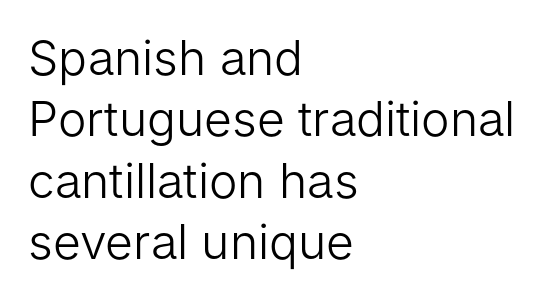
{"serif": "no", "italic": "no", "bold": "no", "weight": "light", "width": "normal", "stroke_contrast": "low", "x_height": "medium", "monospaced": "no", "underline": "no", "align": "left", "line_spacing": "normal", "line_spacing_ratio": 1.28, "letter_spacing": "normal", "letter_spacing_em": 0.0, "glyph_px": 48}
